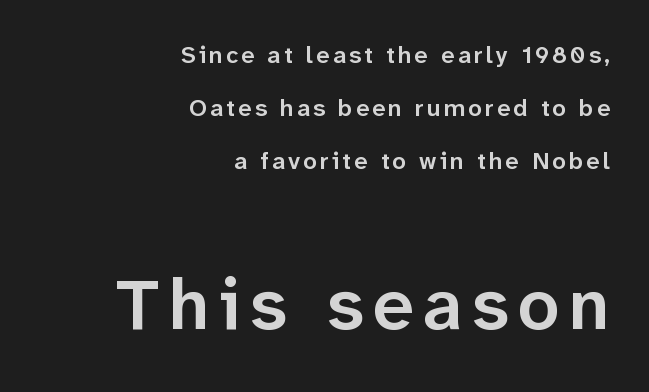
The image shows 73 px semibold sans-serif type, upright; set right-aligned, loose line spacing (2.21x), not underlined; the second (bottom) block is 3.04x larger; low stroke contrast and a medium x-height.
